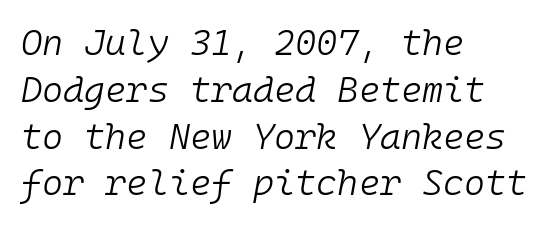
Q: Is the text bold? A: No.
Q: Is the text italic (slanted)? A: Yes, it leans right by about 10 degrees.
Q: Is the text underlined? A: No.
Q: How is the paragraph aligned? A: Left-aligned.
Q: Is the spacing between letters normal or unusually wide? A: Normal.
Q: Is the spacing between lines tight, normal or loose? A: Normal.
Q: Width (condensed, normal, or wide)? A: Normal.
Q: Stroke contrast? A: Low.
Q: x-height? A: Medium.
Q: Monospaced? A: Yes.
